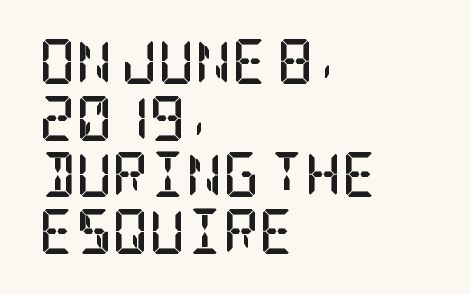
Q: Is the text bold? A: Yes.
Q: Is the text italic (slanted)? A: No, it is upright.
Q: Is the typeface a serif or a sans-serif typeface? A: Serif.
Q: Is the text underlined? A: No.
Q: How is the paragraph aligned? A: Left-aligned.
Q: Is the spacing between letters normal or unusually wide? A: Normal.
Q: Is the spacing between lines tight, normal or loose? A: Normal.
Q: Width (condensed, normal, or wide)? A: Condensed.
Q: Stroke contrast? A: Low.
Q: x-height? A: Large.
